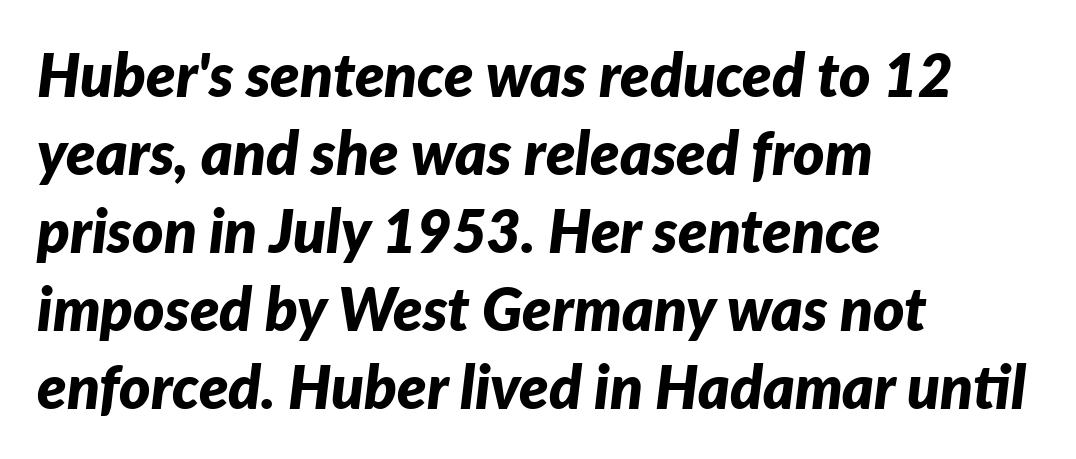
Typeset ragged right — the left edge is the straight one. The gap between lines stays unmarked. A typesetter would call this zero additional tracking. The letters advance in unequal steps, a hallmark of proportional type. Normally led — the rows are evenly, conventionally spaced.
